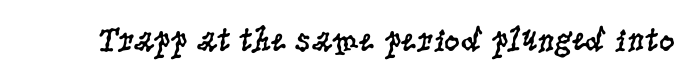
{"serif": "yes", "bold": "no", "weight": "regular", "width": "condensed", "stroke_contrast": "low", "x_height": "large", "monospaced": "no", "underline": "no", "letter_spacing": "normal", "letter_spacing_em": 0.0, "glyph_px": 35}
